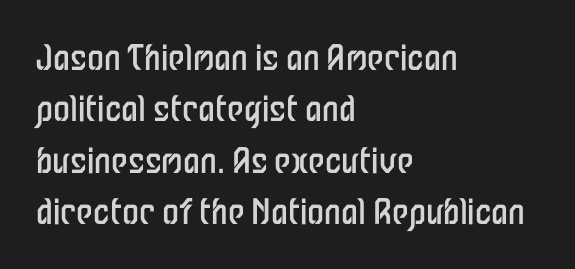
Nope, not italic — everything's standing straight. Characters follow at the spacing the type designer built in. Which margin do the lines hug? The left one — the right edge is uneven. Horizontal bands of white between lines are of average thickness.
